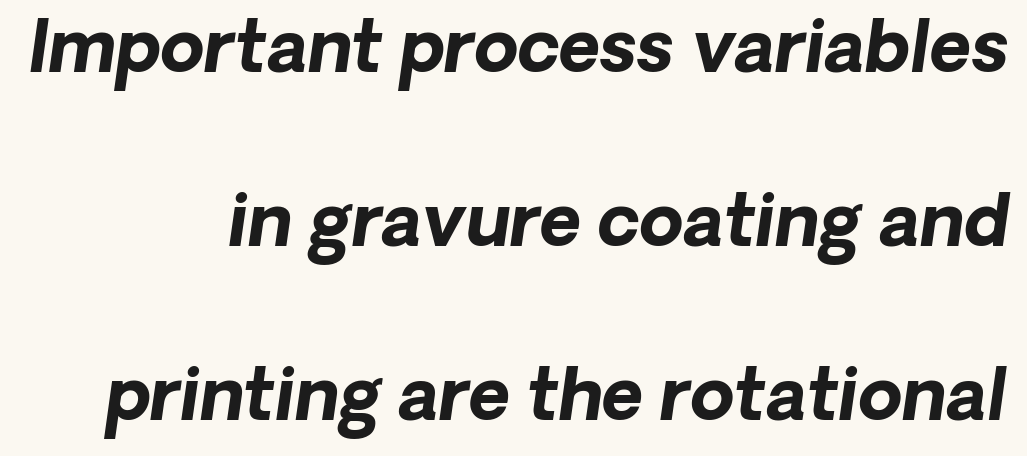
The letters advance in unequal steps, a hallmark of proportional type. The whole block is typeset with a tilt. The tracking reads as untouched default to a designer's eye. The passage shown is emphatically bold.
